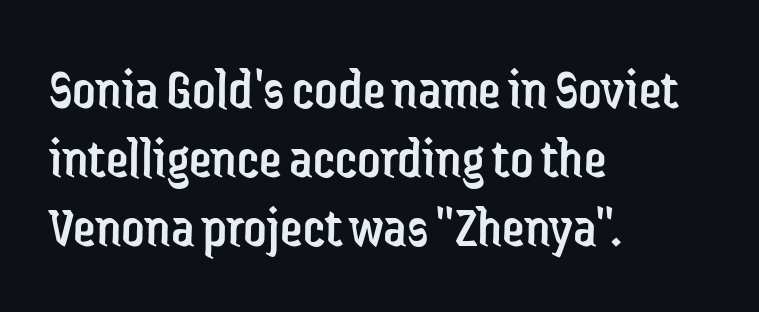
{"serif": "no", "italic": "no", "bold": "no", "weight": "regular", "width": "condensed", "stroke_contrast": "low", "x_height": "medium", "monospaced": "no", "underline": "no", "align": "left", "line_spacing_ratio": 1.21, "letter_spacing": "normal", "letter_spacing_em": 0.0, "glyph_px": 57}
